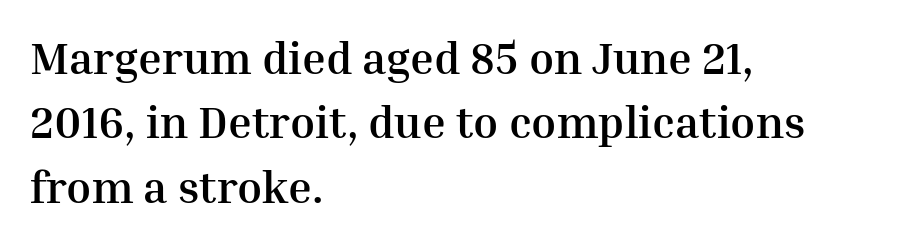
{"serif": "yes", "italic": "no", "bold": "yes", "weight": "semibold", "width": "normal", "stroke_contrast": "medium", "x_height": "medium", "monospaced": "no", "underline": "no", "align": "left", "line_spacing": "normal", "line_spacing_ratio": 1.43, "letter_spacing": "normal", "letter_spacing_em": 0.0, "glyph_px": 45}
